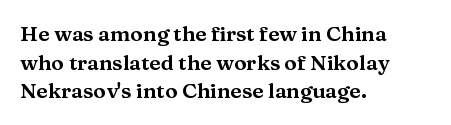
The rendering keeps characters at their native spacing. Does the lettering tilt? It doesn't — this is upright. Descender tails drop into unmarked territory. The lines sit at an ordinary, default distance from one another. One-word summary of the alignment: left.
